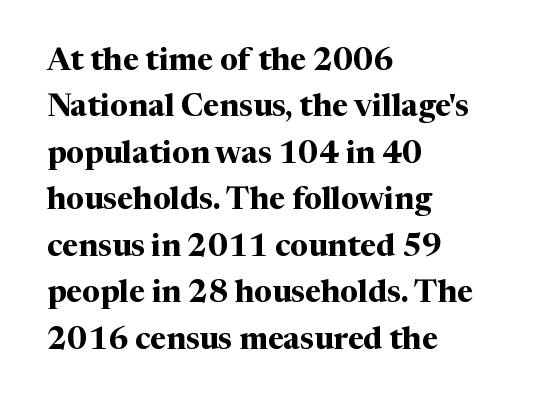
Q: Is the text bold? A: Yes.
Q: Is the text italic (slanted)? A: No, it is upright.
Q: Is the typeface a serif or a sans-serif typeface? A: Serif.
Q: Is the text underlined? A: No.
Q: How is the paragraph aligned? A: Left-aligned.
Q: Is the spacing between letters normal or unusually wide? A: Normal.
Q: Is the spacing between lines tight, normal or loose? A: Normal.
Q: Width (condensed, normal, or wide)? A: Normal.
Q: Stroke contrast? A: Medium.
Q: x-height? A: Medium.
Q: Monospaced? A: No.
